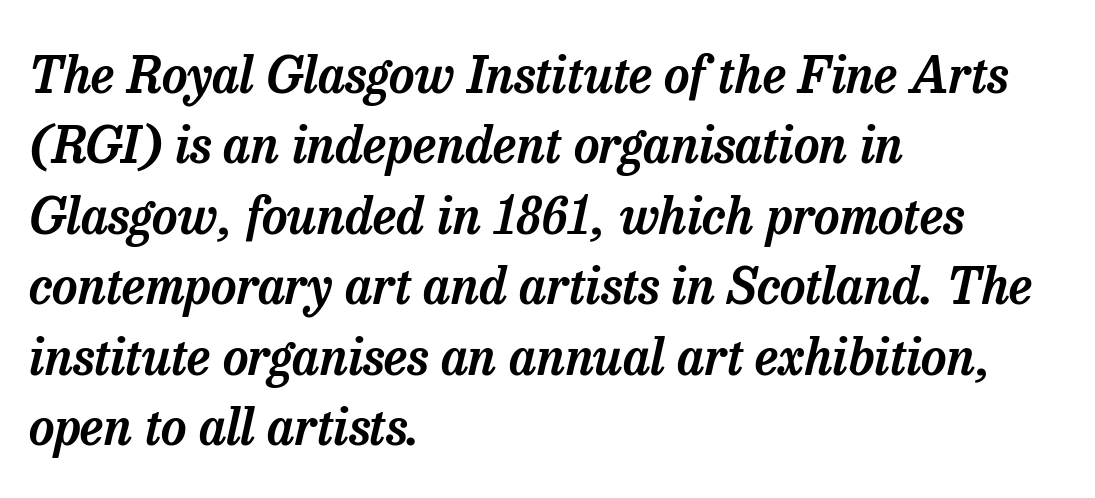
{"serif": "yes", "italic": "yes", "lean": "right", "slant_degrees": 13, "width": "normal", "stroke_contrast": "low", "x_height": "medium", "monospaced": "no", "underline": "no", "align": "left", "line_spacing": "normal", "line_spacing_ratio": 1.41, "letter_spacing": "normal", "letter_spacing_em": 0.0, "glyph_px": 50}
